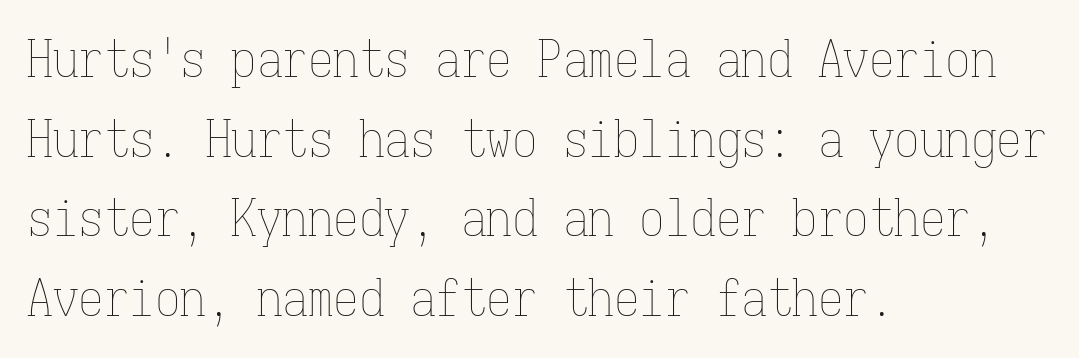
Quick note: interline space is typical. Do the letters lean? They stand straight. The type is set solid horizontally, with unmodified tracking. The strokes are not fattened; the text isn't bold. This sample has the even, mechanical cadence of fixed-width lettering.
